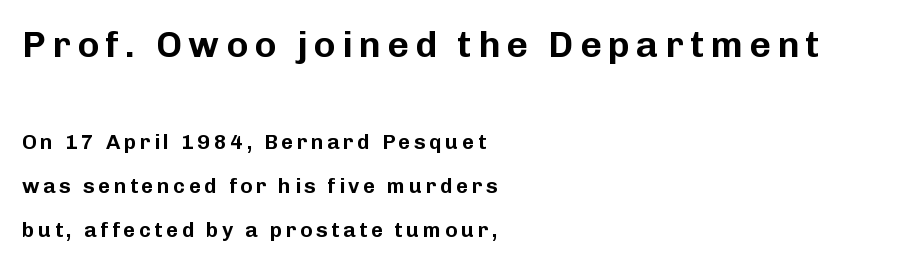
Plain, unruled lines of type. Is the block centered? No — it sits flush against the left margin. Each letter keeps its own natural width here, so spacing adapts to shape. You get the large type first, then a drop to smaller type.
